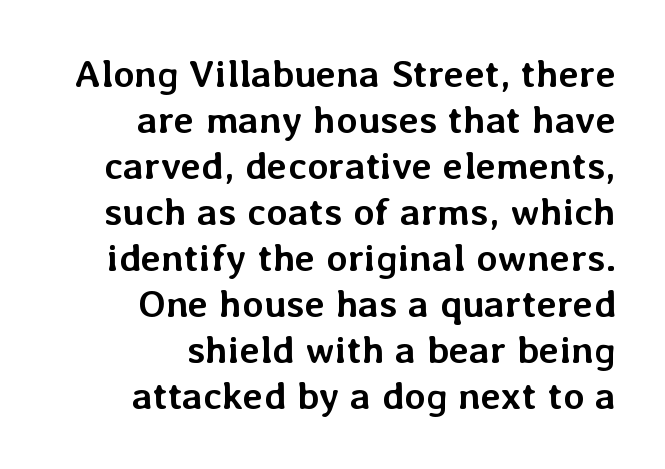
Quick note: underline off. Visually the block forms a straight wall on the right and a jagged coastline on the left. The axis of the letterforms is exactly vertical. Glyph-to-glyph distance matches everyday printed text. These lines are rendered in a variable-pitch font. Its strokes are broad and dark, the hallmark of bold type.
